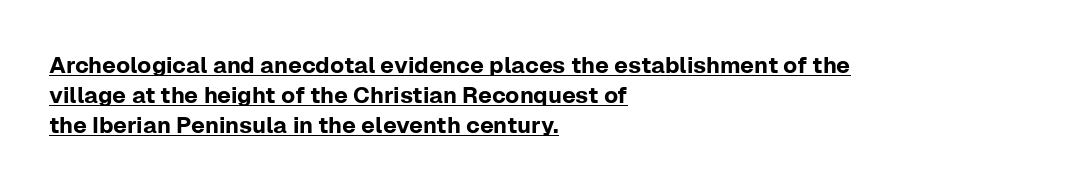
The image shows 23 px text type, upright; set left-aligned, normal line spacing (1.31x), normal letter spacing, underlined.
